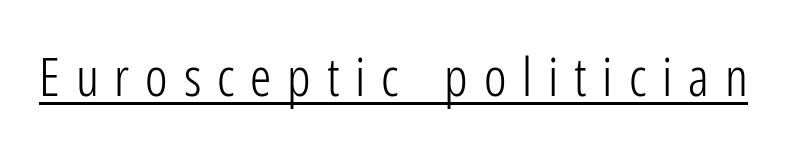
Q: Is the text bold? A: No.
Q: Is the text italic (slanted)? A: No, it is upright.
Q: Is the typeface a serif or a sans-serif typeface? A: Sans-serif.
Q: Is the text underlined? A: Yes.
Q: Is the spacing between letters normal or unusually wide? A: Unusually wide.
Q: Width (condensed, normal, or wide)? A: Condensed.
Q: Stroke contrast? A: Low.
Q: x-height? A: Medium.
Q: Monospaced? A: No.
